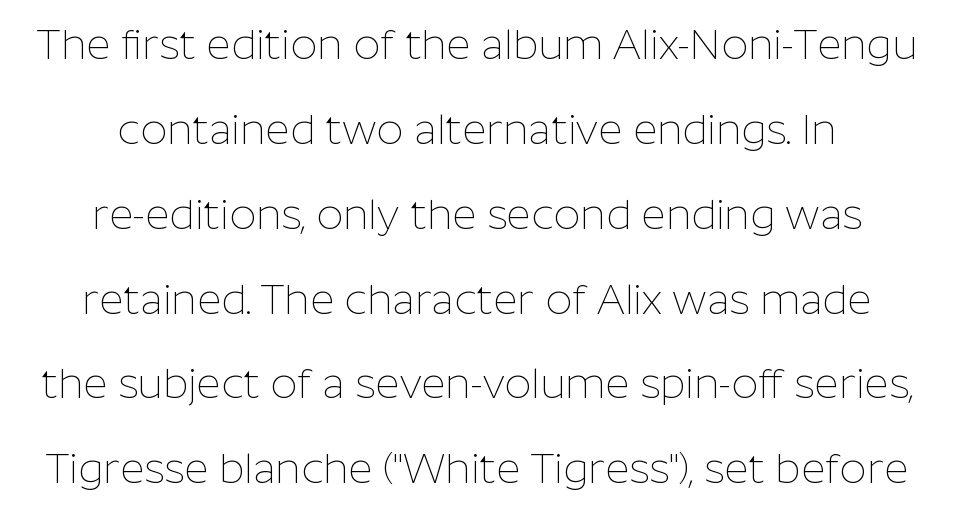
Both edges are ragged and mirror each other, which tells us the setting is centered. The passage shown is typed in a proportional face where columns would drift. The specimen reads as upright at a glance. The letters sit at their default tracking, neither squeezed nor spread. Descenders hang freely into open space. This sample uses a sans-serif face.
